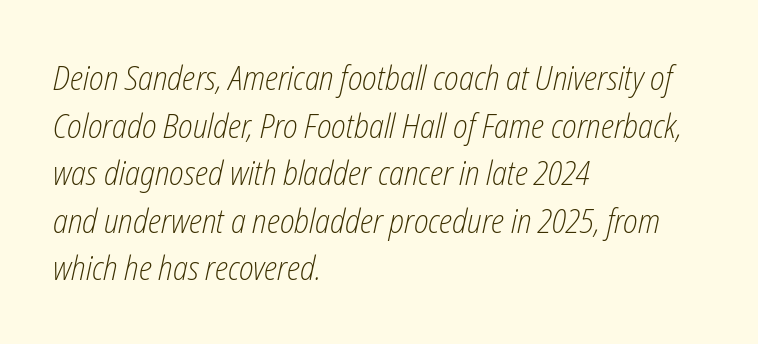
Q: Is the text bold? A: No.
Q: Is the text italic (slanted)? A: Yes, it leans right by about 12 degrees.
Q: Is the text underlined? A: No.
Q: How is the paragraph aligned? A: Left-aligned.
Q: Is the spacing between letters normal or unusually wide? A: Normal.
Q: Is the spacing between lines tight, normal or loose? A: Normal.
Q: Width (condensed, normal, or wide)? A: Condensed.
Q: Stroke contrast? A: Low.
Q: x-height? A: Medium.
Q: Monospaced? A: No.
